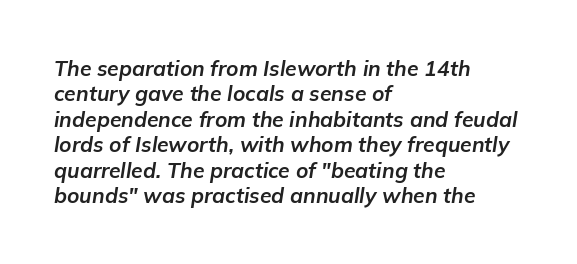
{"italic": "yes", "lean": "right", "slant_degrees": 9, "bold": "yes", "underline": "no", "align": "left", "line_spacing_ratio": 1.21, "letter_spacing": "normal", "letter_spacing_em": 0.0, "glyph_px": 21}
